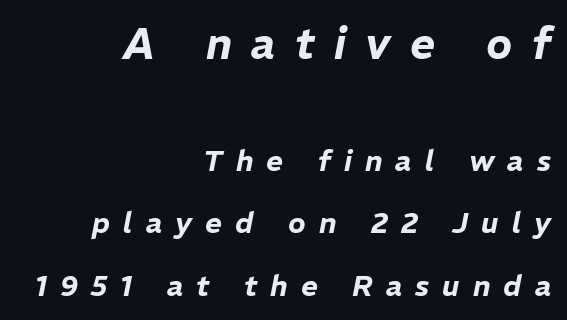
Q: Is the text italic (slanted)? A: Yes, it leans right by about 11 degrees.
Q: Is the text underlined? A: No.
Q: How is the paragraph aligned? A: Right-aligned.
Q: Is the spacing between letters normal or unusually wide? A: Unusually wide.
Q: Is the spacing between lines tight, normal or loose? A: Loose.
Q: Which block of text is set in a larger size, the first (top) or the second (bottom)? A: The first (top) one.
Q: Width (condensed, normal, or wide)? A: Normal.
Q: Stroke contrast? A: Low.
Q: x-height? A: Medium.
Q: Monospaced? A: No.
